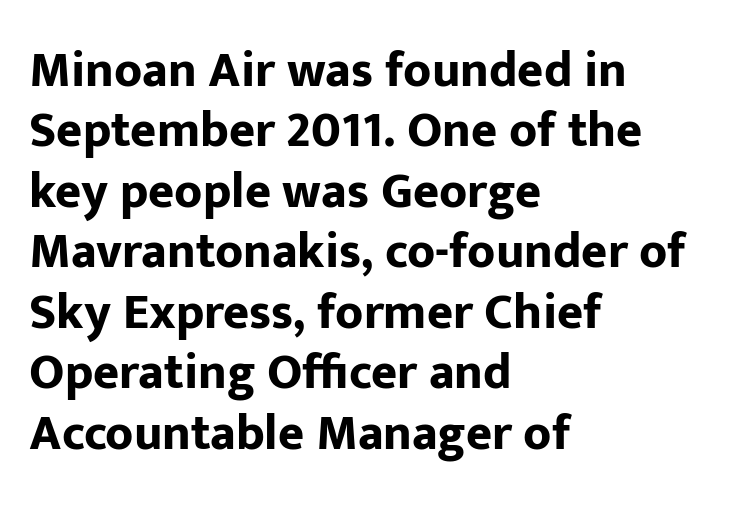
Q: Is the text bold? A: Yes.
Q: Is the text italic (slanted)? A: No, it is upright.
Q: Is the typeface a serif or a sans-serif typeface? A: Sans-serif.
Q: Is the text underlined? A: No.
Q: How is the paragraph aligned? A: Left-aligned.
Q: Is the spacing between letters normal or unusually wide? A: Normal.
Q: Width (condensed, normal, or wide)? A: Normal.
Q: Stroke contrast? A: Low.
Q: x-height? A: Medium.
Q: Monospaced? A: No.
